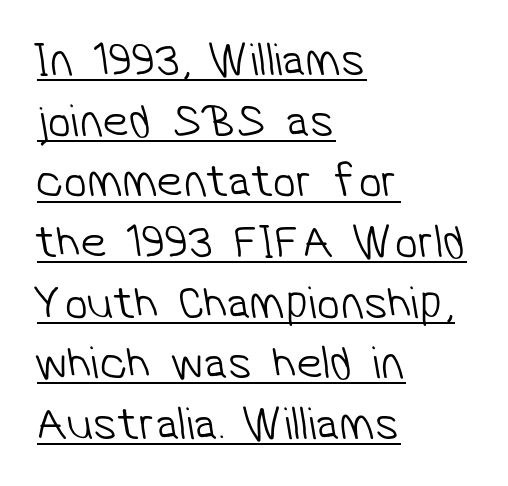
{"serif": "no", "bold": "no", "weight": "light", "width": "normal", "stroke_contrast": "low", "x_height": "medium", "monospaced": "no", "underline": "yes", "align": "left", "line_spacing": "normal", "line_spacing_ratio": 1.29, "letter_spacing": "normal", "letter_spacing_em": 0.0, "glyph_px": 47}
